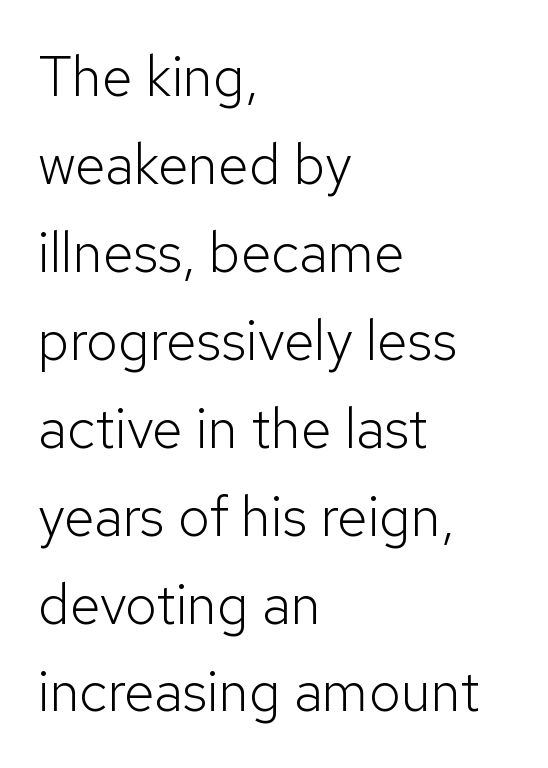
{"serif": "no", "italic": "no", "bold": "no", "weight": "light", "width": "normal", "stroke_contrast": "low", "x_height": "medium", "monospaced": "no", "underline": "no", "align": "left", "line_spacing": "normal", "line_spacing_ratio": 1.57, "letter_spacing": "normal", "letter_spacing_em": 0.0, "glyph_px": 56}
